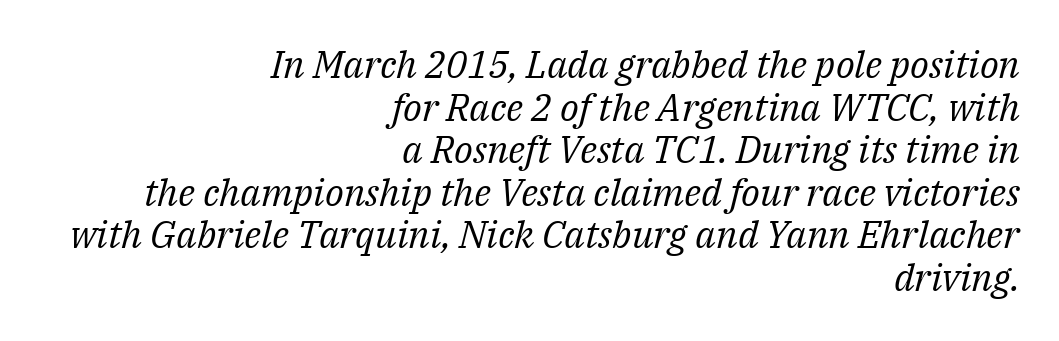
Type without underlining. Weight: not bold — regular or lighter. The passage is arranged like a letterhead date or caption credit — flush right. The passage shown has conventional tracking throughout. Each letter keeps its own natural width here, so spacing adapts to shape.
